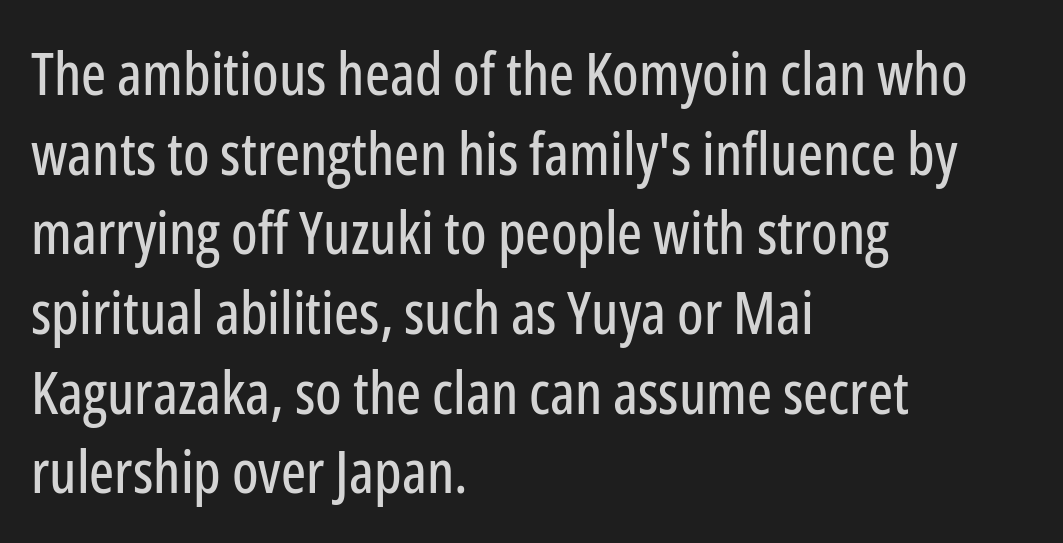
{"serif": "no", "italic": "no", "width": "condensed", "stroke_contrast": "low", "x_height": "medium", "monospaced": "no", "underline": "no", "align": "left", "line_spacing": "normal", "line_spacing_ratio": 1.35, "letter_spacing": "normal", "letter_spacing_em": 0.0, "glyph_px": 59}
